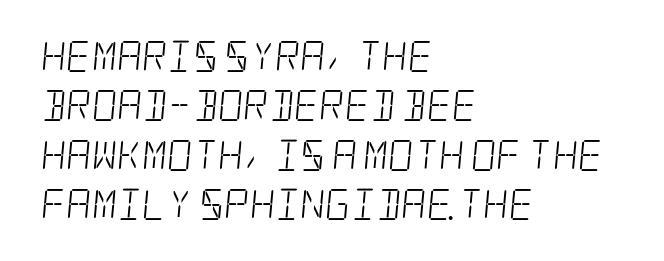
Q: Is the text bold? A: No.
Q: Is the typeface a serif or a sans-serif typeface? A: Serif.
Q: Is the text underlined? A: No.
Q: How is the paragraph aligned? A: Left-aligned.
Q: Is the spacing between letters normal or unusually wide? A: Normal.
Q: Is the spacing between lines tight, normal or loose? A: Normal.
Q: Width (condensed, normal, or wide)? A: Condensed.
Q: Stroke contrast? A: Low.
Q: x-height? A: Large.
